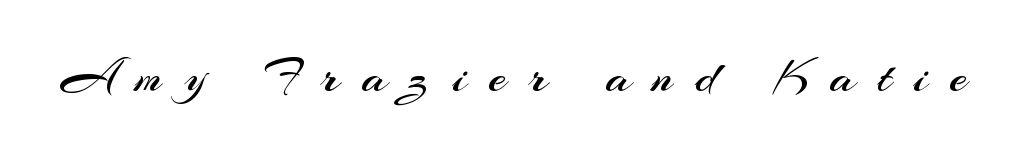
{"serif": "no", "bold": "no", "weight": "regular", "width": "normal", "stroke_contrast": "medium", "x_height": "small", "monospaced": "no", "underline": "no", "letter_spacing": "wide", "letter_spacing_em": 0.44, "glyph_px": 51}
